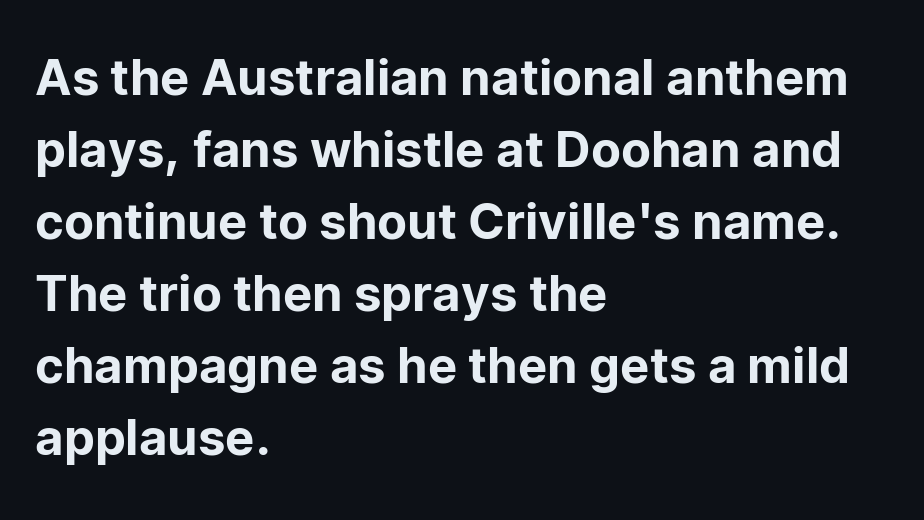
Q: Is the text italic (slanted)? A: No, it is upright.
Q: Is the typeface a serif or a sans-serif typeface? A: Sans-serif.
Q: Is the text underlined? A: No.
Q: How is the paragraph aligned? A: Left-aligned.
Q: Is the spacing between letters normal or unusually wide? A: Normal.
Q: Is the spacing between lines tight, normal or loose? A: Normal.
Q: Width (condensed, normal, or wide)? A: Normal.
Q: Stroke contrast? A: Low.
Q: x-height? A: Medium.
Q: Monospaced? A: No.
